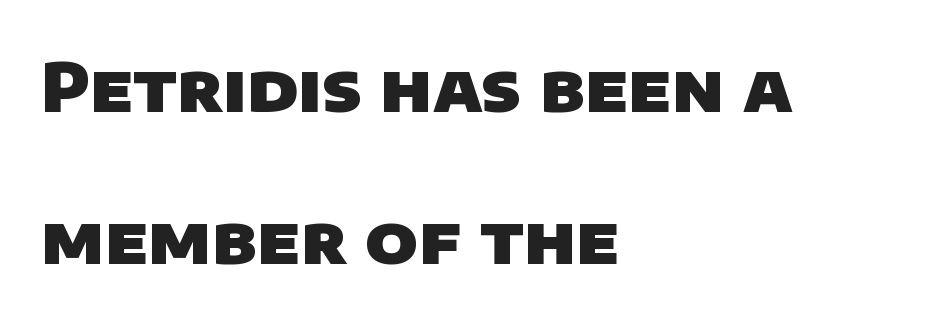
Q: Is the text bold? A: Yes.
Q: Is the typeface a serif or a sans-serif typeface? A: Sans-serif.
Q: Is the text underlined? A: No.
Q: How is the paragraph aligned? A: Left-aligned.
Q: Is the spacing between letters normal or unusually wide? A: Normal.
Q: Is the spacing between lines tight, normal or loose? A: Loose.
Q: Width (condensed, normal, or wide)? A: Normal.
Q: Stroke contrast? A: Low.
Q: x-height? A: Large.
Q: Monospaced? A: No.
